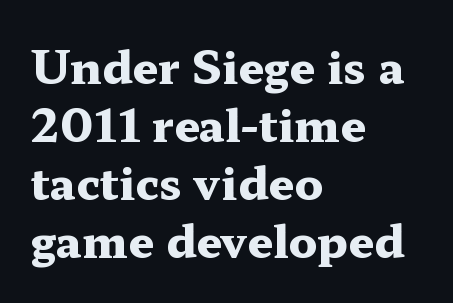
Heft: maximum for text — a bold. Line beginnings align vertically; line endings do not. Underline: absent. Spacing between characters is what you'd get straight out of the box. Italic? Not at all — the glyphs are vertical. I'd call this a serif setting — the letters wear small feet.
